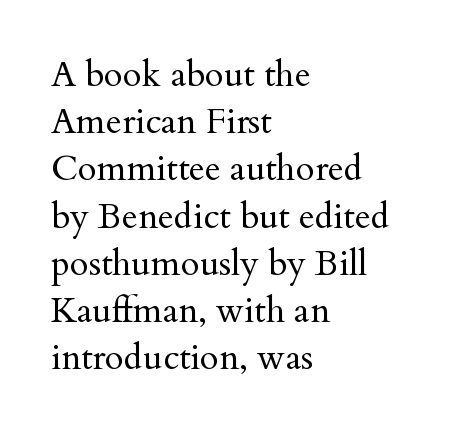
{"serif": "yes", "italic": "no", "bold": "no", "weight": "regular", "width": "normal", "stroke_contrast": "medium", "x_height": "small", "monospaced": "no", "underline": "no", "align": "left", "line_spacing": "normal", "line_spacing_ratio": 1.35, "letter_spacing": "normal", "letter_spacing_em": 0.0, "glyph_px": 35}
